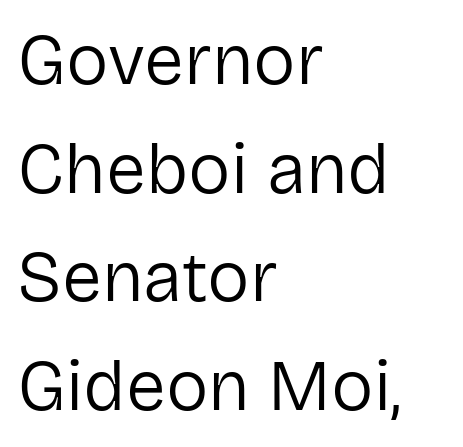
Examine the stroke ends and you'll find no serifs. This sample uses an upright cut, with every glyph sitting square on the baseline. Reading down the block, your eye returns to a fixed left position each line. This sample has the flowing, uneven cadence of proportional lettering.
